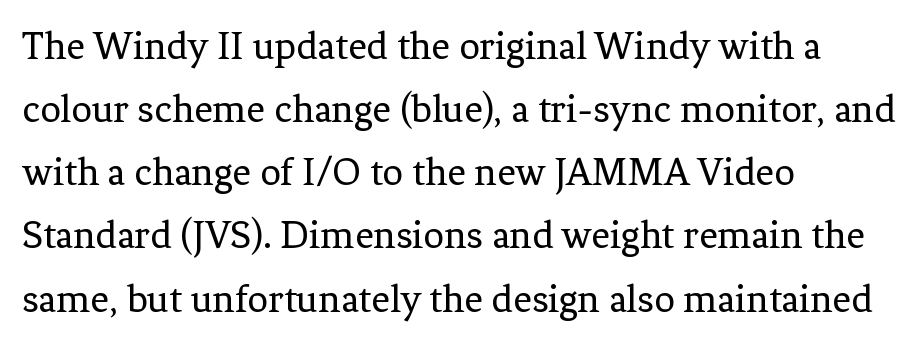
The image shows 41 px regular-weight serif type, upright; set left-aligned, normal line spacing (1.54x), normal letter spacing, not underlined; low stroke contrast and a medium x-height.
